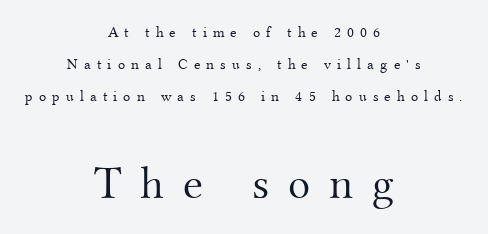
{"serif": "yes", "italic": "no", "bold": "no", "weight": "light", "width": "normal", "stroke_contrast": "medium", "x_height": "small", "monospaced": "no", "underline": "no", "align": "center", "line_spacing": "loose", "line_spacing_ratio": 2.14, "letter_spacing": "wide", "letter_spacing_em": 0.41, "larger_block": "second", "size_ratio": 3.07, "glyph_px": 46}
